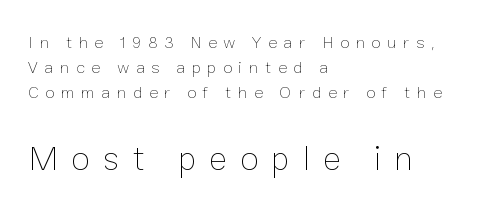
{"italic": "no", "bold": "no", "weight": "thin", "width": "normal", "stroke_contrast": "low", "x_height": "medium", "monospaced": "no", "underline": "no", "align": "left", "line_spacing": "normal", "line_spacing_ratio": 1.47, "letter_spacing": "wide", "letter_spacing_em": 0.39, "larger_block": "second", "size_ratio": 2.0, "glyph_px": 34}
